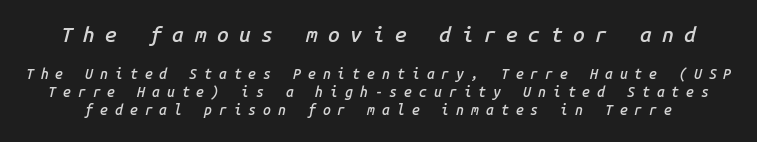
Q: Is the text bold? A: Semi-bold.
Q: Is the text italic (slanted)? A: Yes, it leans right by about 14 degrees.
Q: Is the text underlined? A: No.
Q: Is the spacing between letters normal or unusually wide? A: Unusually wide.
Q: Is the spacing between lines tight, normal or loose? A: Normal.
Q: Which block of text is set in a larger size, the first (top) or the second (bottom)? A: The first (top) one.
